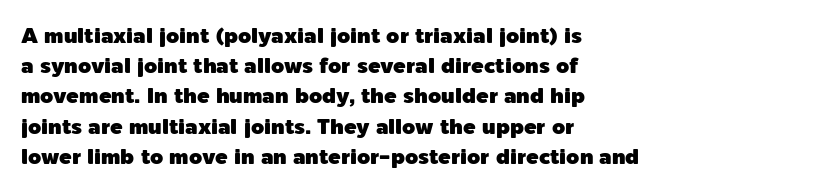
The image shows 21 px text type, upright; set left-aligned, normal line spacing (1.44x), normal letter spacing, not underlined.
